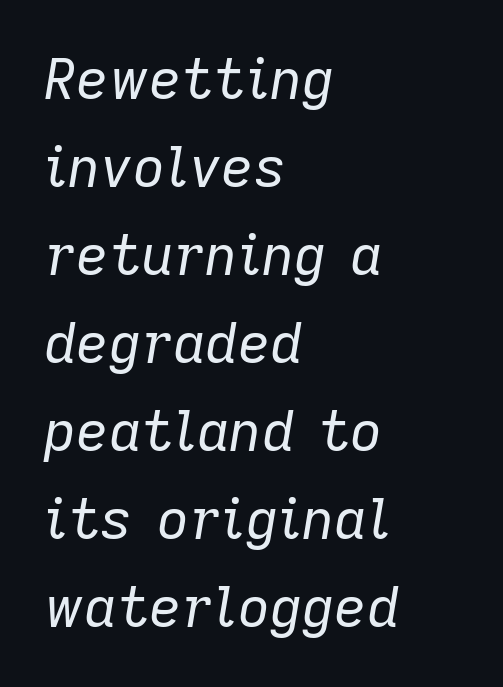
The font's italic variant was chosen for this text. Quick note: underline off. Varying glyph widths throughout — classic text-font behaviour. Weight class: somewhere from thin through regular. Does extra space separate the letters? No, they use regular spacing.
